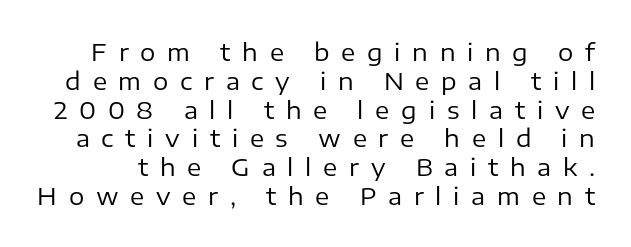
Q: Is the text bold? A: No.
Q: Is the text italic (slanted)? A: No, it is upright.
Q: Is the text underlined? A: No.
Q: Is the spacing between letters normal or unusually wide? A: Unusually wide.
